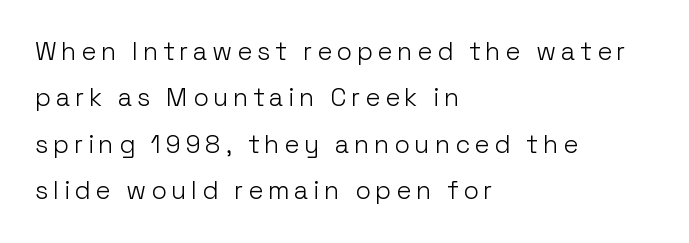
Q: Is the text bold? A: No.
Q: Is the text italic (slanted)? A: No, it is upright.
Q: Is the text underlined? A: No.
Q: How is the paragraph aligned? A: Left-aligned.
